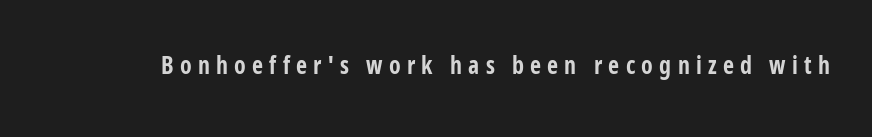
Notice how thick the strokes are: this is what a full bold looks like. The typography opts for an upright posture over an oblique one. Someone cranked the tracking dial way up on this one. The gap between lines stays unmarked.
